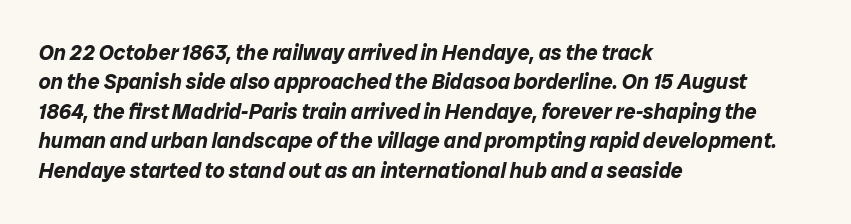
Which margin do the lines hug? The left one — the right edge is uneven. Compared with an ordinary text face, these strokes are far heavier — a full bold. Compared with typical paragraphs, the rows here are spaced about the same. The letters sit at their default tracking, neither squeezed nor spread.
